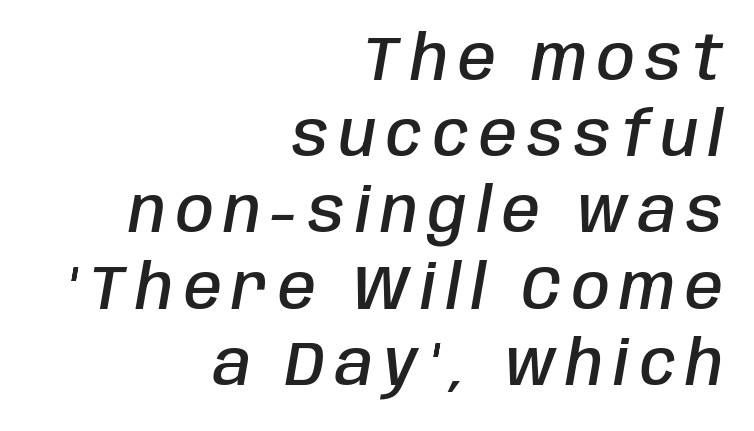
{"italic": "yes", "lean": "right", "slant_degrees": 10, "bold": "semi", "weight": "semibold", "width": "condensed", "stroke_contrast": "low", "x_height": "large", "monospaced": "no", "underline": "no", "align": "right", "line_spacing": "normal", "line_spacing_ratio": 1.25, "glyph_px": 61}
